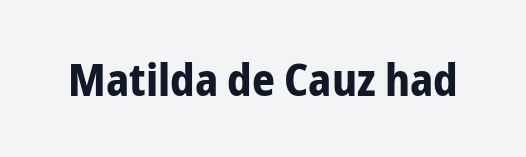
The image shows 45 px bold, condensed sans-serif type, upright; set normal letter spacing, not underlined; low stroke contrast and a medium x-height.
